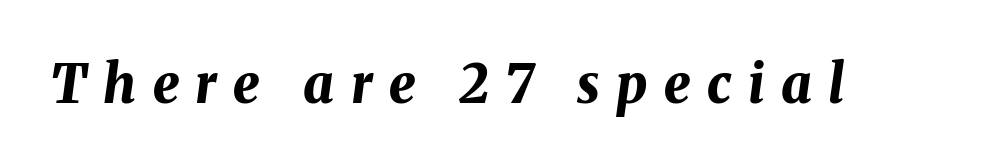
Q: Is the text bold? A: Yes.
Q: Is the text italic (slanted)? A: Yes, it leans right by about 8 degrees.
Q: Is the text underlined? A: No.
Q: Is the spacing between letters normal or unusually wide? A: Unusually wide.
Q: Width (condensed, normal, or wide)? A: Normal.
Q: Stroke contrast? A: Medium.
Q: x-height? A: Medium.
Q: Monospaced? A: No.
